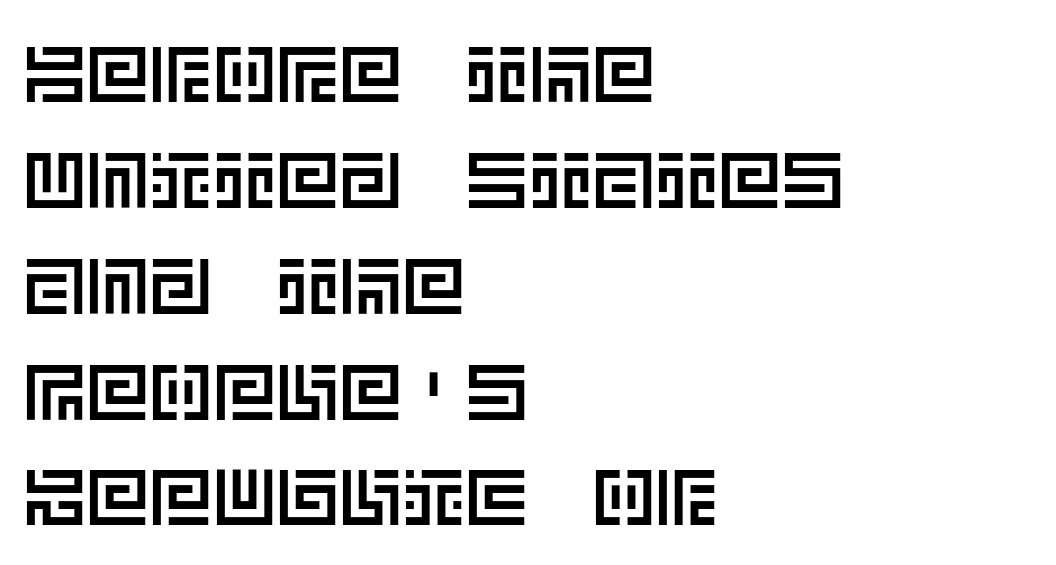
Q: Is the text italic (slanted)? A: No, it is upright.
Q: Is the text underlined? A: No.
Q: How is the paragraph aligned? A: Left-aligned.
Q: Is the spacing between letters normal or unusually wide? A: Normal.
Q: Is the spacing between lines tight, normal or loose? A: Normal.
Q: Width (condensed, normal, or wide)? A: Normal.
Q: x-height? A: Large.
